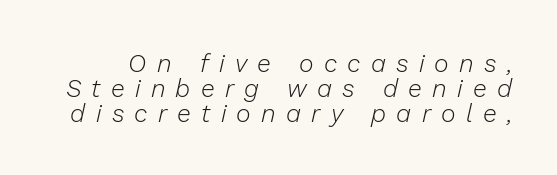
The image shows 25 px text type, italic (leaning right); set tight line spacing (1.01x), unusually wide letter spacing (+0.41 em), not underlined.
